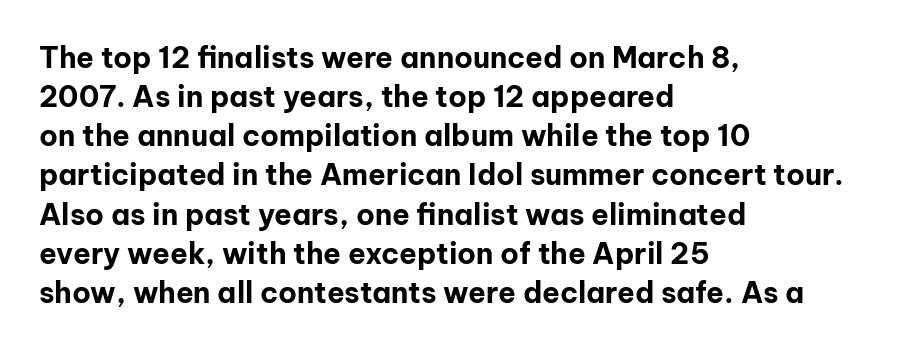
{"serif": "no", "italic": "no", "bold": "yes", "weight": "bold", "width": "normal", "stroke_contrast": "low", "x_height": "medium", "monospaced": "no", "underline": "no", "align": "left", "line_spacing": "normal", "line_spacing_ratio": 1.35, "letter_spacing": "normal", "letter_spacing_em": 0.0, "glyph_px": 29}
